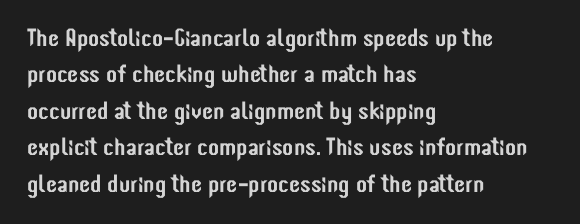
{"italic": "no", "underline": "no", "align": "left", "line_spacing": "normal", "line_spacing_ratio": 1.46, "letter_spacing": "normal", "letter_spacing_em": 0.0, "glyph_px": 25}
